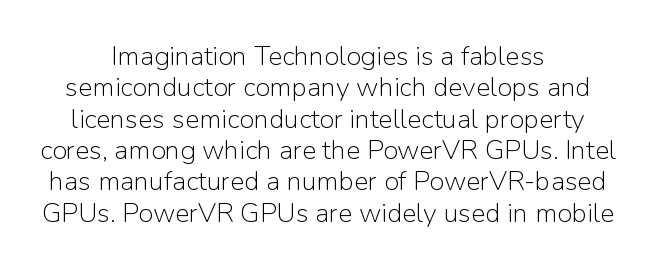
Q: Is the text bold? A: No.
Q: Is the text italic (slanted)? A: No, it is upright.
Q: Is the text underlined? A: No.
Q: How is the paragraph aligned? A: Centered.
Q: Is the spacing between letters normal or unusually wide? A: Normal.
